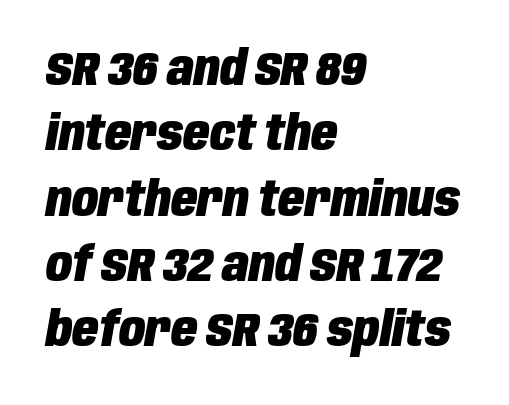
Q: Is the text bold? A: Yes.
Q: Is the text italic (slanted)? A: Yes, it leans right by about 10 degrees.
Q: Is the text underlined? A: No.
Q: How is the paragraph aligned? A: Left-aligned.
Q: Is the spacing between letters normal or unusually wide? A: Normal.
Q: Is the spacing between lines tight, normal or loose? A: Normal.
Q: Width (condensed, normal, or wide)? A: Condensed.
Q: Stroke contrast? A: Low.
Q: x-height? A: Large.
Q: Monospaced? A: No.
